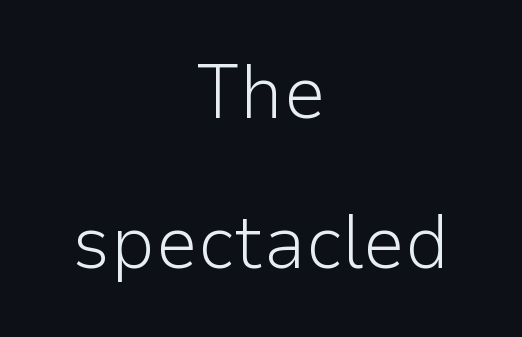
The image shows 76 px light sans-serif type, upright; set centered, loose line spacing (1.98x), normal letter spacing, not underlined; low stroke contrast and a medium x-height.
